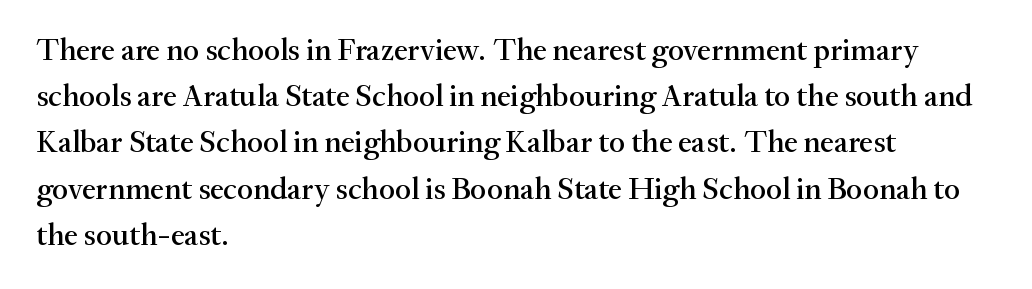
The image shows 31 px serif type, upright; set left-aligned, normal line spacing (1.49x), normal letter spacing, not underlined; medium stroke contrast and a small x-height.
